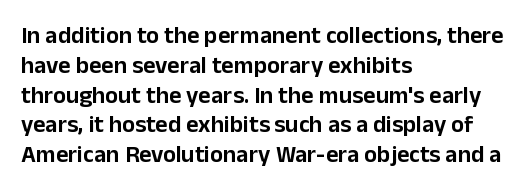
This sample uses an upright cut, with every glyph sitting square on the baseline. The space beneath each line is pristine and unruled. Short note: letters normally spaced. A classic flush-left, rag-right setting is used for this passage.
